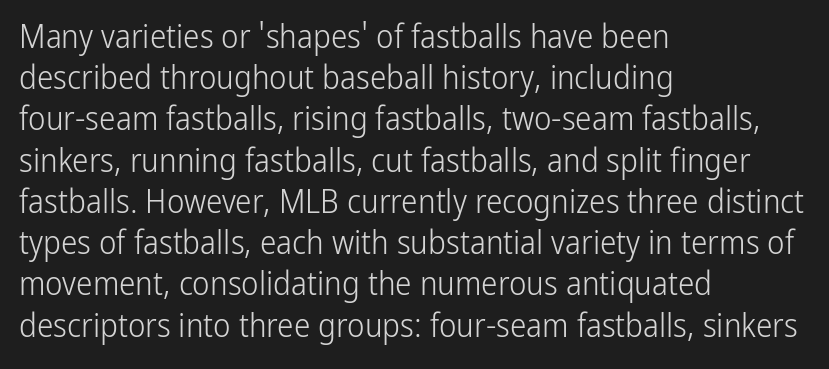
The image shows 33 px light, condensed sans-serif type, upright; set left-aligned, normal line spacing (1.25x), normal letter spacing, not underlined; low stroke contrast and a medium x-height.
